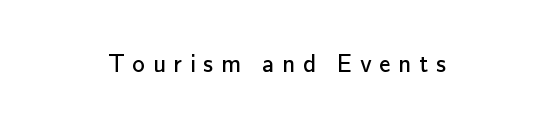
Nope, not italic — everything's standing straight. Any mark beneath the type? The region is blank. Honestly, the letter spacing is so wide it's the main thing you notice. Heaviness? Minimal to ordinary, like unemphasized prose.
